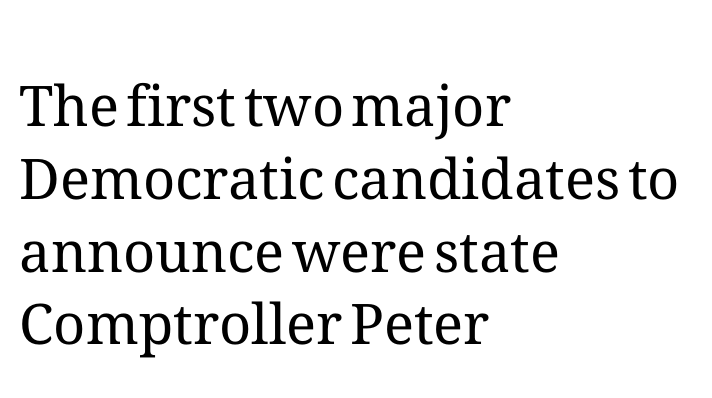
Q: Is the text bold? A: No.
Q: Is the text italic (slanted)? A: No, it is upright.
Q: Is the text underlined? A: No.
Q: How is the paragraph aligned? A: Left-aligned.
Q: Is the spacing between letters normal or unusually wide? A: Normal.
Q: Is the spacing between lines tight, normal or loose? A: Normal.
Q: Width (condensed, normal, or wide)? A: Normal.
Q: Stroke contrast? A: Medium.
Q: x-height? A: Medium.
Q: Monospaced? A: No.
